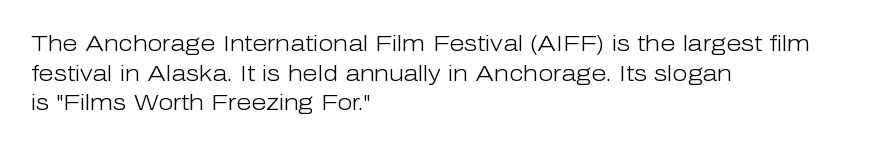
The image shows 22 px text type, upright; set left-aligned, normal line spacing (1.35x), normal letter spacing, not underlined.
